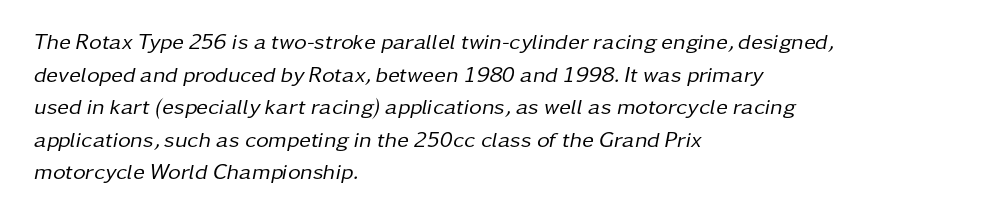
Q: Is the text bold? A: No.
Q: Is the text italic (slanted)? A: Yes, it leans right by about 11 degrees.
Q: Is the text underlined? A: No.
Q: How is the paragraph aligned? A: Left-aligned.
Q: Is the spacing between letters normal or unusually wide? A: Normal.
Q: Is the spacing between lines tight, normal or loose? A: Normal.
